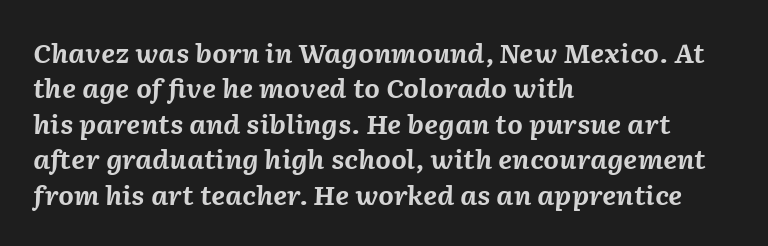
Q: Is the text bold? A: Yes.
Q: Is the text italic (slanted)? A: Yes, it leans right by about 2 degrees.
Q: Is the text underlined? A: No.
Q: How is the paragraph aligned? A: Left-aligned.
Q: Is the spacing between letters normal or unusually wide? A: Normal.
Q: Is the spacing between lines tight, normal or loose? A: Normal.
